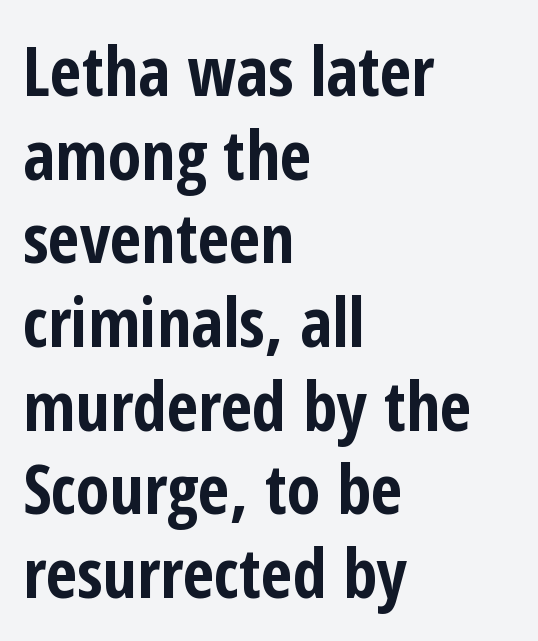
A typesetter would mark this as roman, not italic. You'd pick this weight for a headline — it's a proper bold. Unlike a traditional serif, this face leaves its strokes unadorned. Lines of text with bare space underneath.
